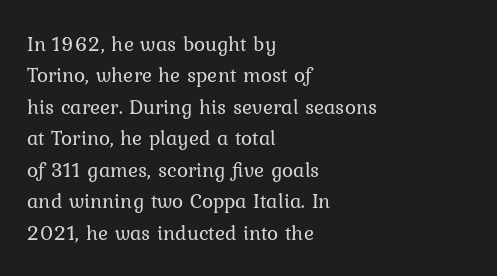
Q: Is the text bold? A: No.
Q: Is the text italic (slanted)? A: No, it is upright.
Q: Is the text underlined? A: No.
Q: How is the paragraph aligned? A: Left-aligned.
Q: Is the spacing between letters normal or unusually wide? A: Normal.
Q: Is the spacing between lines tight, normal or loose? A: Normal.
